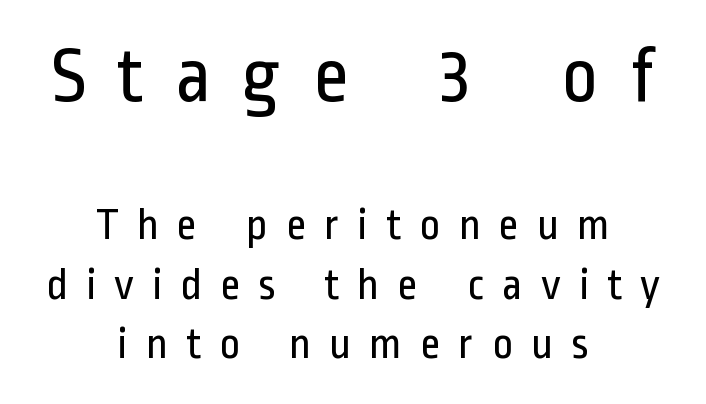
The image shows 79 px regular-weight, condensed sans-serif type, upright; set centered, normal line spacing (1.32x), unusually wide letter spacing (+0.39 em), not underlined; the first (top) block is 1.76x larger; low stroke contrast and a medium x-height.
